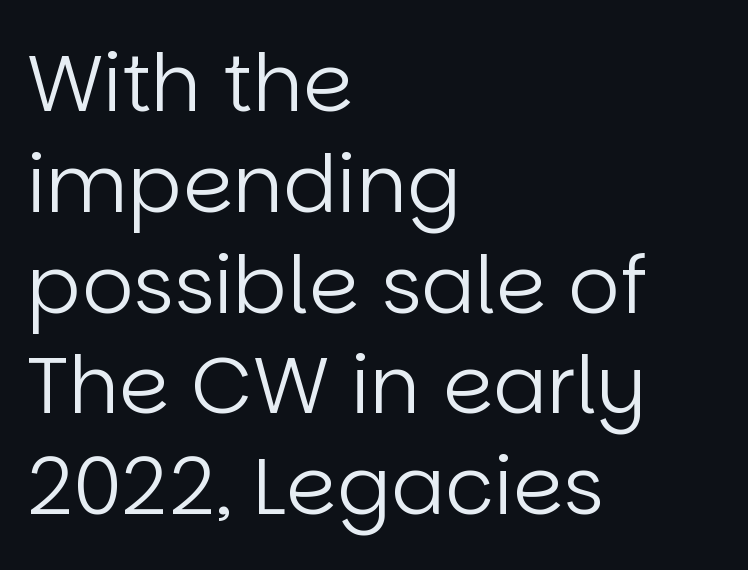
{"serif": "no", "italic": "no", "bold": "no", "weight": "regular", "width": "normal", "stroke_contrast": "low", "x_height": "large", "monospaced": "no", "underline": "no", "align": "left", "line_spacing": "normal", "line_spacing_ratio": 1.26, "letter_spacing": "normal", "letter_spacing_em": 0.0, "glyph_px": 80}
